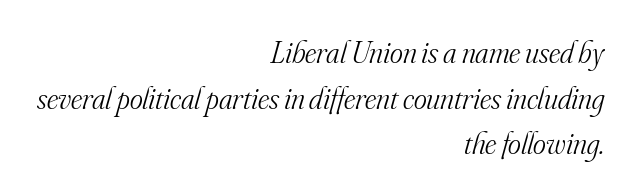
No extra ink here — the face is not bold. Spacing verdict: proportional, widths tailored to each character. Posture: slanted. Look at the tracking — it's just the regular setting, nothing added. Normally led — the rows are evenly, conventionally spaced.
